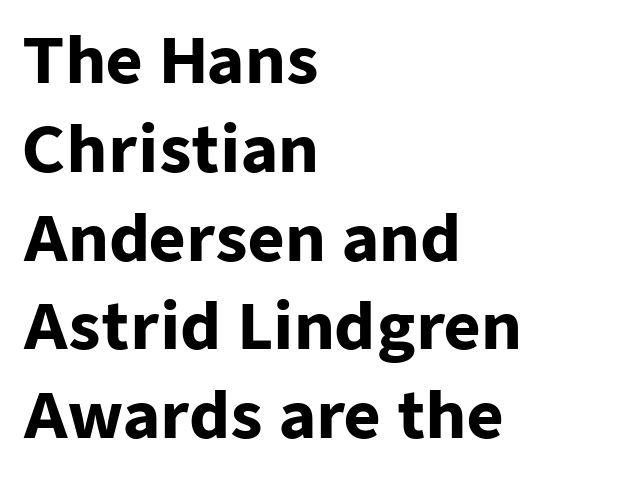
The image shows 63 px heavy sans-serif type, upright; set left-aligned, normal line spacing (1.41x), normal letter spacing, not underlined; low stroke contrast and a medium x-height.
